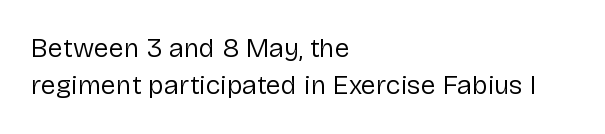
Interline gaps are of average width in this sample. Inter-character spacing is left at the font's built-in metrics. If you drew a line through each stem, it would be perfectly vertical. Words float on clear page, feet unadorned. Each line starts at the same left margin while the right side varies.
